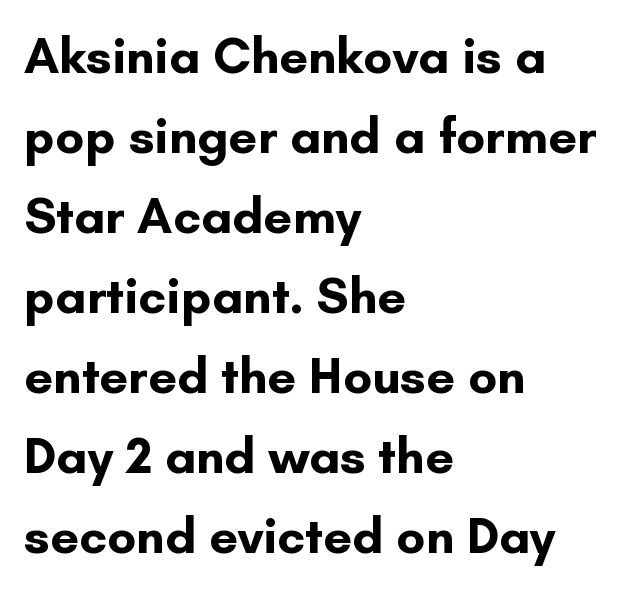
Every stem runs plumb, perpendicular to the baseline. A sans-serif font was chosen for this passage. The lines sit at an ordinary, default distance from one another. Has an underline been added? It has not. The type is set solid horizontally, with unmodified tracking.
